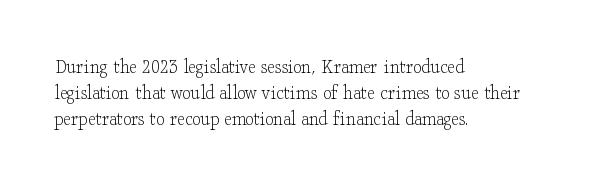
The image shows 21 px text type, upright; set left-aligned, normal line spacing (1.25x), normal letter spacing, not underlined.
